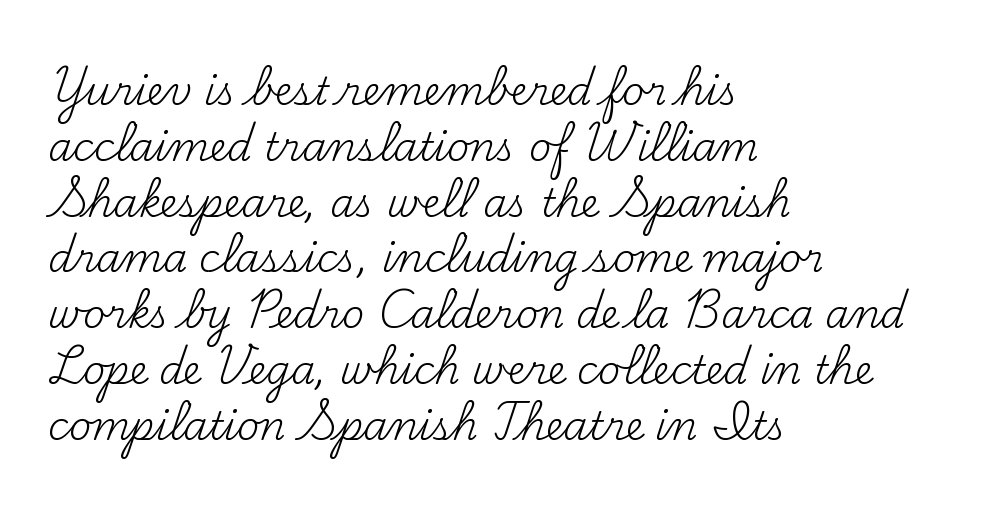
{"serif": "yes", "bold": "no", "weight": "regular", "width": "normal", "stroke_contrast": "medium", "x_height": "small", "monospaced": "no", "underline": "no", "align": "left", "line_spacing": "normal", "line_spacing_ratio": 1.43, "letter_spacing": "normal", "letter_spacing_em": 0.0, "glyph_px": 39}
